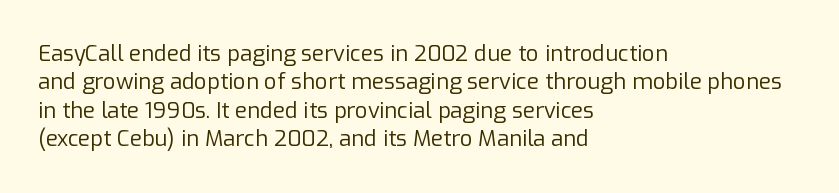
{"italic": "no", "bold": "no", "underline": "no", "align": "left", "line_spacing": "normal", "line_spacing_ratio": 1.29, "letter_spacing": "normal", "letter_spacing_em": 0.0, "glyph_px": 22}
